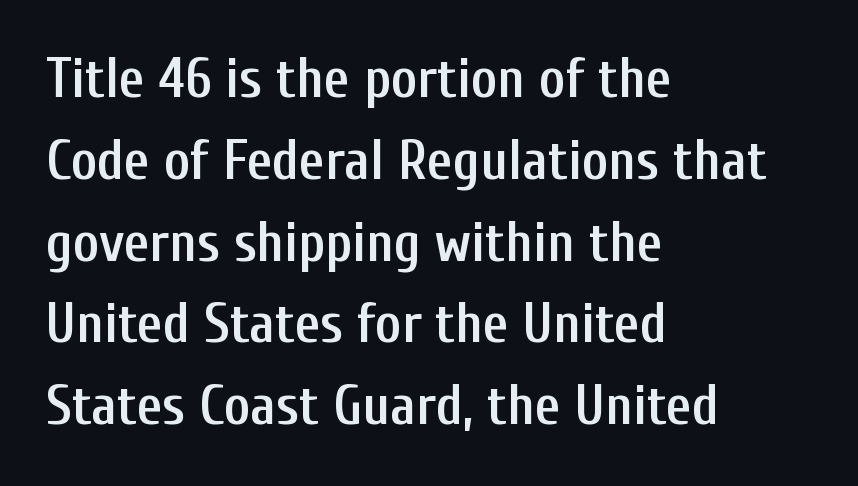
The image shows 56 px semibold, condensed sans-serif type, upright; set left-aligned, normal line spacing (1.46x), normal letter spacing, not underlined; low stroke contrast and a medium x-height.
